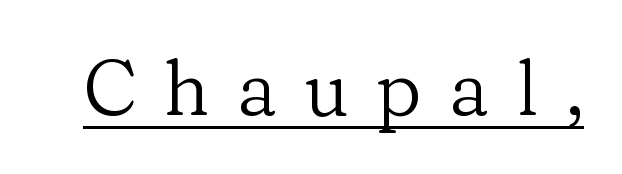
The image shows 77 px regular-weight serif type, upright; set unusually wide letter spacing (+0.35 em), underlined; low stroke contrast and a medium x-height.
